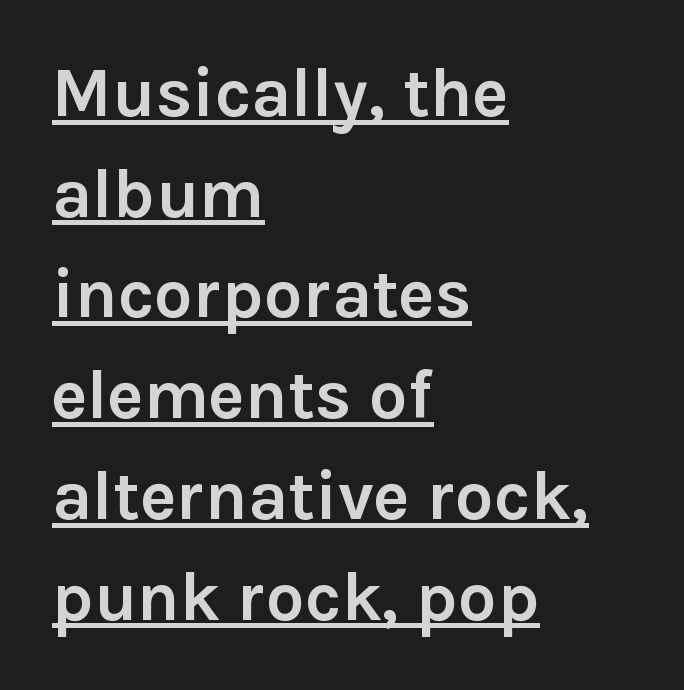
As a designer I'd log this as weight 700, bold. This sample keeps an unexceptional amount of space between lines. To sum up the face: it is a sans, with no serifs. The letters stand upright; this is a roman face. The gaps between neighbouring characters are ordinary and unremarkable.
